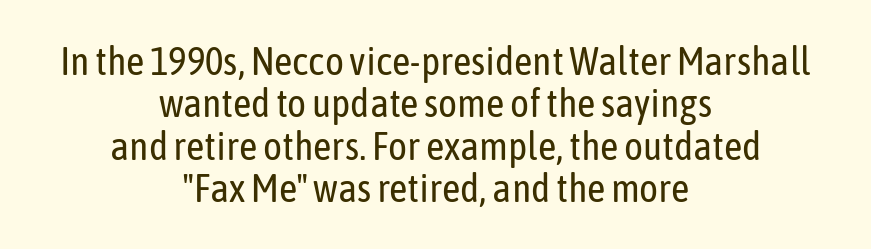
{"serif": "no", "italic": "no", "bold": "no", "weight": "regular", "width": "condensed", "stroke_contrast": "low", "x_height": "medium", "monospaced": "no", "underline": "no", "align": "center", "line_spacing": "tight", "line_spacing_ratio": 1.06, "letter_spacing": "normal", "letter_spacing_em": 0.0, "glyph_px": 40}
